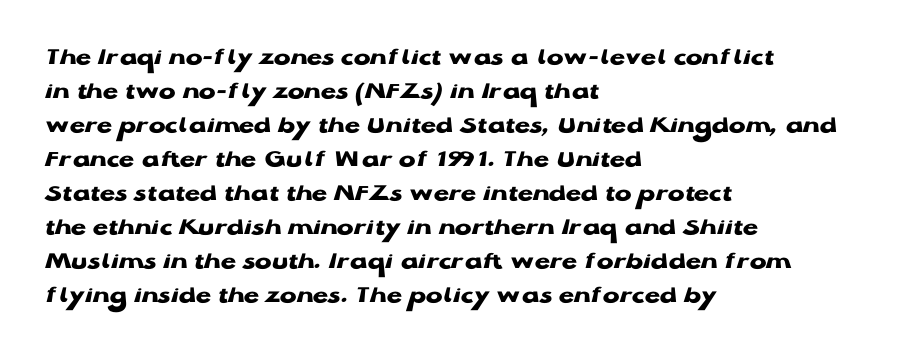
Just letters on the line, the space beneath them empty. No italicization has been applied; the sample stays upright. The rows are spaced the way most documents space them. The glyphs have the mass of a bold cut. Look at the tracking — it's just the regular setting, nothing added. Each line starts at the same left margin while the right side varies.
